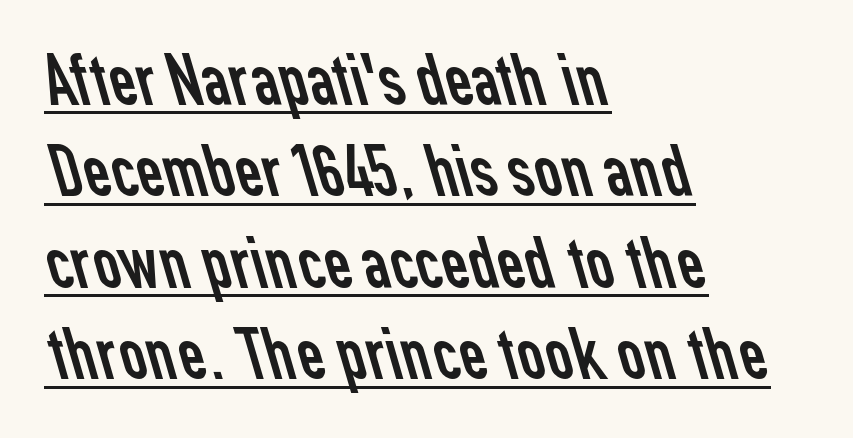
Q: Is the text bold? A: No.
Q: Is the typeface a serif or a sans-serif typeface? A: Sans-serif.
Q: Is the text underlined? A: Yes.
Q: How is the paragraph aligned? A: Left-aligned.
Q: Is the spacing between letters normal or unusually wide? A: Normal.
Q: Width (condensed, normal, or wide)? A: Normal.
Q: Stroke contrast? A: Low.
Q: x-height? A: Medium.
Q: Monospaced? A: No.
